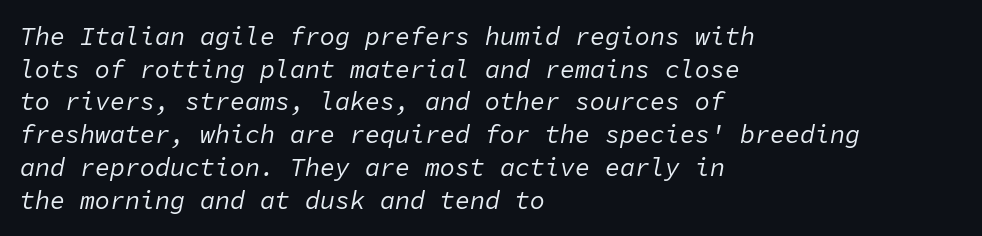
The image shows 25 px text type, italic (leaning right); set left-aligned, normal line spacing (1.31x), normal letter spacing, not underlined.
